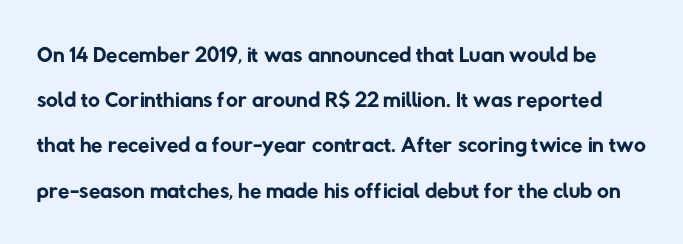
The image shows 33 px regular-weight sans-serif type; set normal line spacing (1.37x), normal letter spacing, not underlined; low stroke contrast and a medium x-height.
